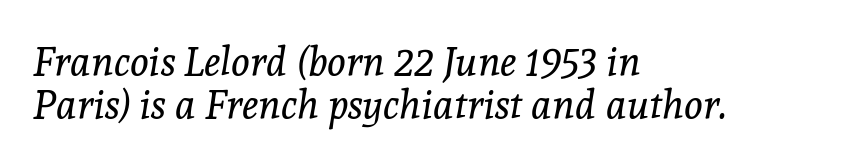
The foot of each line stays bare and open. Does the copy run flush right? No — it runs flush left. Unbolded letterforms with no extra heft. These lines keep a tight, regular rhythm from letter to letter.
